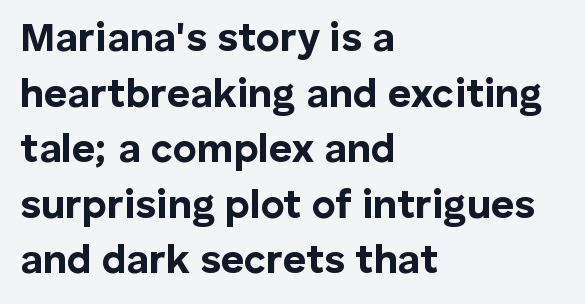
{"serif": "no", "italic": "no", "bold": "yes", "weight": "bold", "width": "normal", "stroke_contrast": "low", "x_height": "medium", "monospaced": "no", "underline": "no", "align": "left", "line_spacing": "normal", "line_spacing_ratio": 1.39, "letter_spacing": "normal", "letter_spacing_em": 0.0, "glyph_px": 40}
